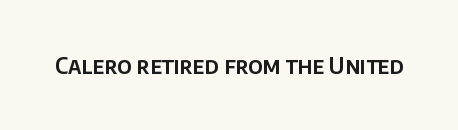
Each word holds together tightly as a unit, with standard inter-letter gaps. Posture: upright roman. The specimen omits any rule beneath the text block's lines.
